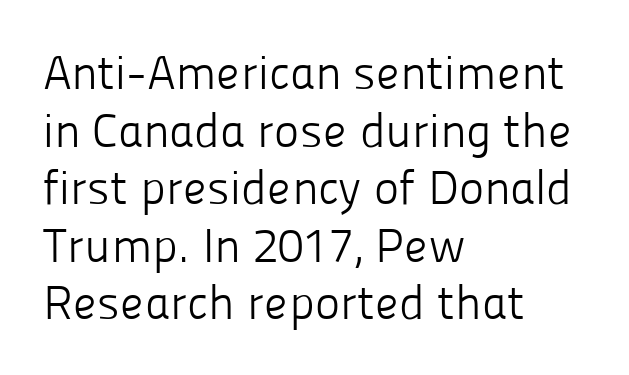
{"serif": "no", "italic": "no", "bold": "no", "weight": "light", "width": "normal", "stroke_contrast": "low", "x_height": "medium", "monospaced": "no", "underline": "no", "align": "left", "line_spacing_ratio": 1.2, "letter_spacing": "normal", "letter_spacing_em": 0.0, "glyph_px": 48}
